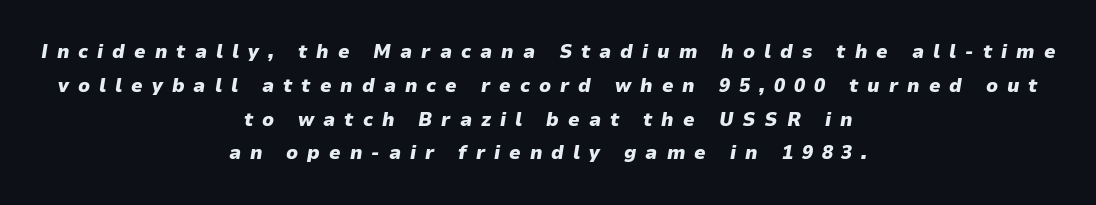
{"italic": "yes", "lean": "right", "slant_degrees": 9, "bold": "yes", "underline": "no", "align": "center", "line_spacing": "normal", "line_spacing_ratio": 1.69, "letter_spacing": "wide", "letter_spacing_em": 0.45, "glyph_px": 20}
